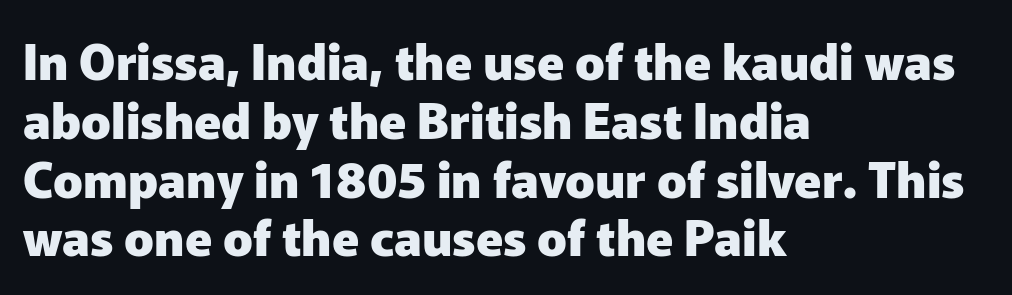
Upright lettering throughout. A typesetter would call this zero additional tracking. This sample is left-justified, so line endings fall wherever the words run out. You can tell from the bare stems that sans-serif type was used. Every letter is thick-stroked: bold, no question. Do the characters align in a grid? No, the font is proportional.
